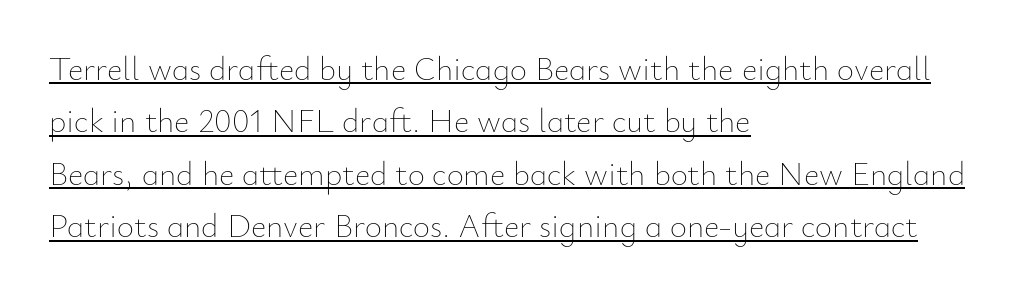
Q: Is the text bold? A: No.
Q: Is the text italic (slanted)? A: No, it is upright.
Q: Is the text underlined? A: Yes.
Q: How is the paragraph aligned? A: Left-aligned.
Q: Is the spacing between letters normal or unusually wide? A: Normal.
Q: Is the spacing between lines tight, normal or loose? A: Normal.
Q: Width (condensed, normal, or wide)? A: Normal.
Q: Stroke contrast? A: Low.
Q: x-height? A: Small.
Q: Monospaced? A: No.
